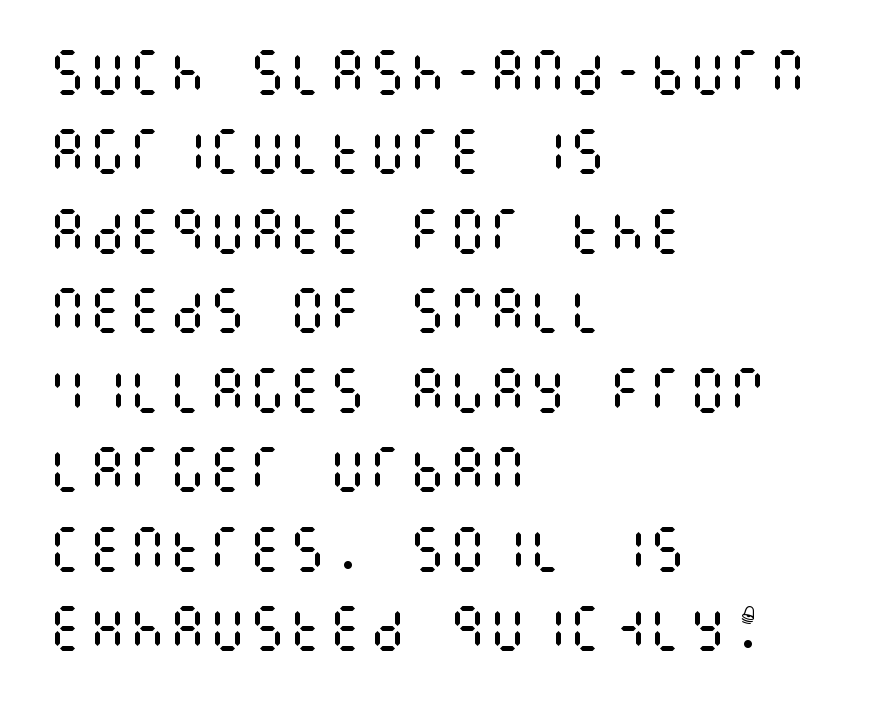
Q: Is the text bold? A: No.
Q: Is the text italic (slanted)? A: No, it is upright.
Q: Is the text underlined? A: No.
Q: How is the paragraph aligned? A: Left-aligned.
Q: Is the spacing between letters normal or unusually wide? A: Normal.
Q: Is the spacing between lines tight, normal or loose? A: Normal.
Q: Width (condensed, normal, or wide)? A: Condensed.
Q: Stroke contrast? A: Medium.
Q: x-height? A: Large.
